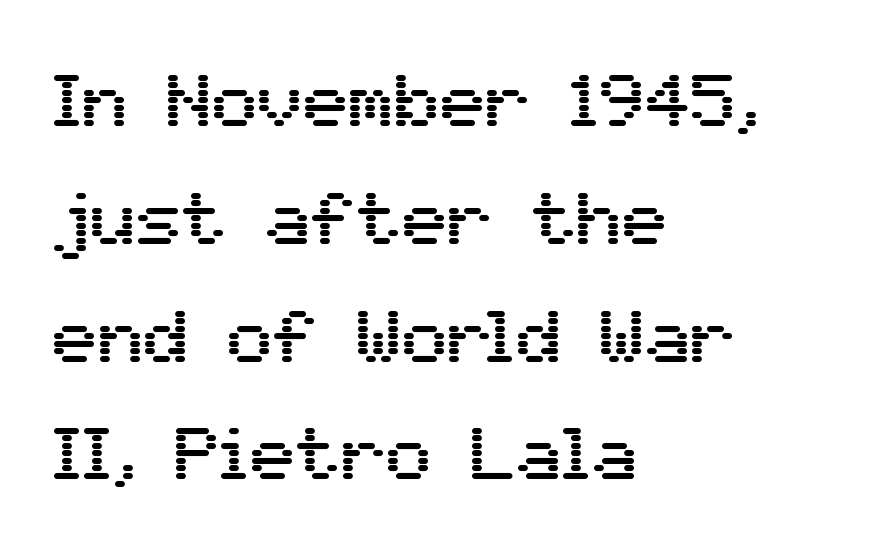
The image shows 76 px sans-serif type, upright; set left-aligned, normal line spacing (1.55x), normal letter spacing, not underlined; medium stroke contrast and a medium x-height.
